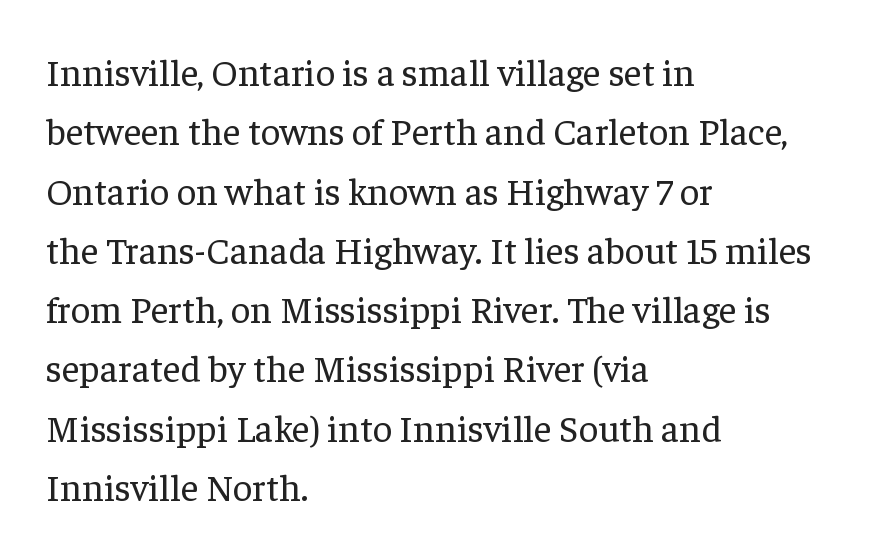
These lines keep a tight, regular rhythm from letter to letter. This rendering employs a face with finishing strokes, i.e., a serif. The rows are spaced the way most documents space them. The text block is weighted toward the left margin, trailing off unevenly rightward.
